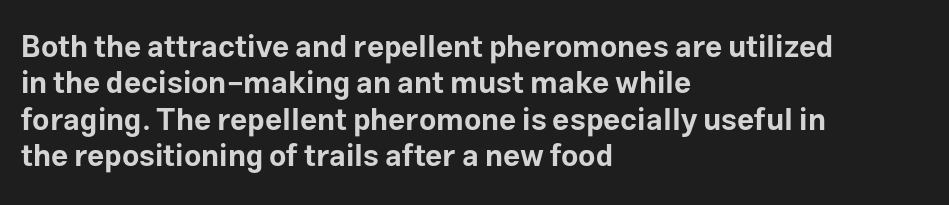
{"serif": "no", "italic": "no", "bold": "yes", "weight": "bold", "width": "normal", "stroke_contrast": "low", "x_height": "medium", "monospaced": "no", "underline": "no", "align": "left", "line_spacing_ratio": 1.21, "letter_spacing": "normal", "letter_spacing_em": 0.0, "glyph_px": 30}
